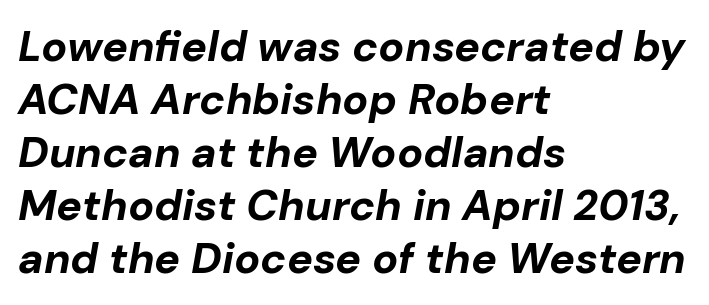
Underline: absent. The passage is arranged the way most books set body copy — flush left. The lettering tilts uniformly, giving the passage an italic look. Proportional: the letters do not fall into vertical columns.
